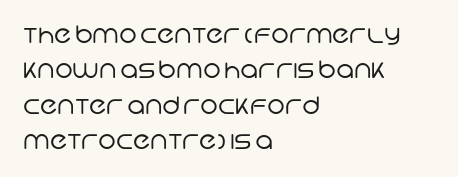
The image shows 24 px text type; set left-aligned, normal line spacing (1.47x), normal letter spacing, not underlined.
